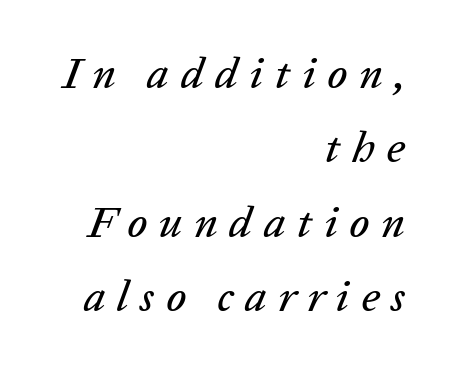
Descender tails drop into unmarked territory. The axis of the letterforms is tilted away from vertical. The space between consecutive lines is moderate. You could not count columns in this text — the font is proportionally spaced. Honestly, the letter spacing is so wide it's the main thing you notice.
